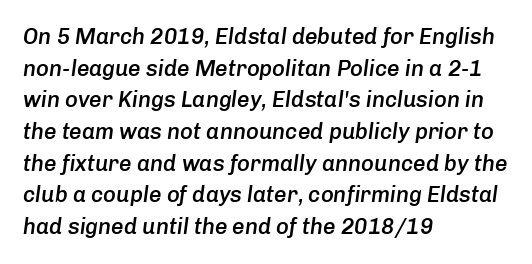
The passage is arranged the way most books set body copy — flush left. How heavy is the stroke? Medium-heavy — a semibold, shy of bold. A normal amount of white space separates one row of letters from the next. Short note: letters normally spaced. Slanted lettering throughout.
